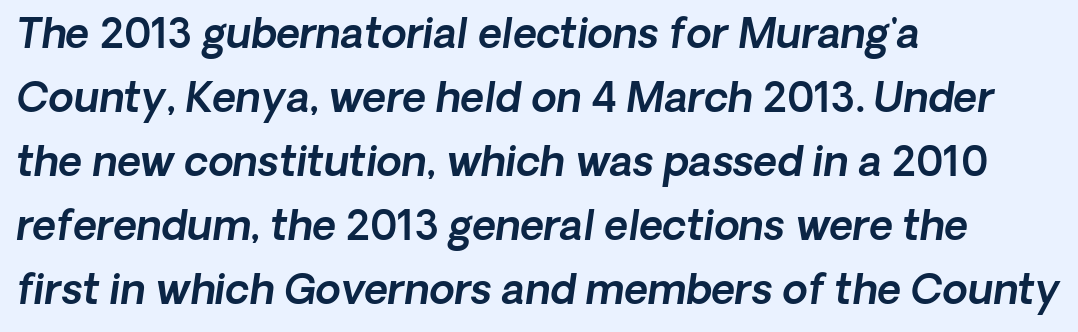
The image shows 41 px sans-serif type; set left-aligned, normal line spacing (1.56x), normal letter spacing, not underlined; a medium x-height.
